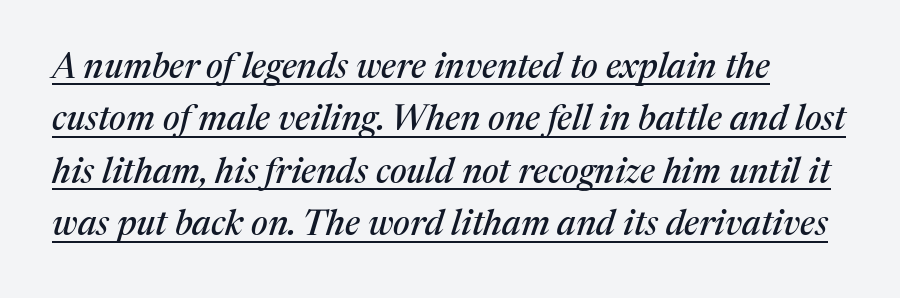
This rendering leaves character spacing at its baseline value. Each line of the rendering has a horizontal stroke beneath the glyphs. If you drew a line through each stem, it would be angled. What kind of face is this? One with serifs.
